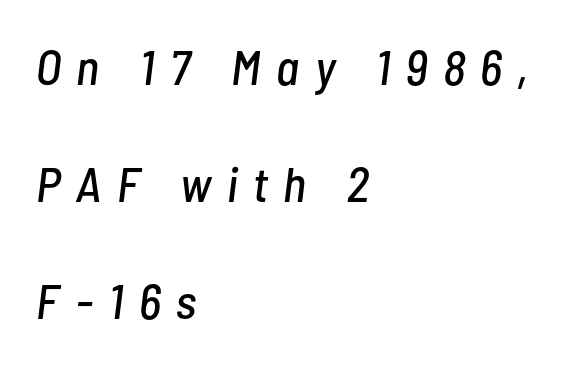
Does the leading feel generous? Absolutely, it's lavish. The passage shown leans; its letterforms are oblique. A student would call this left alignment; a typographer would say flush left, rag right. Varying glyph widths throughout — classic text-font behaviour.
